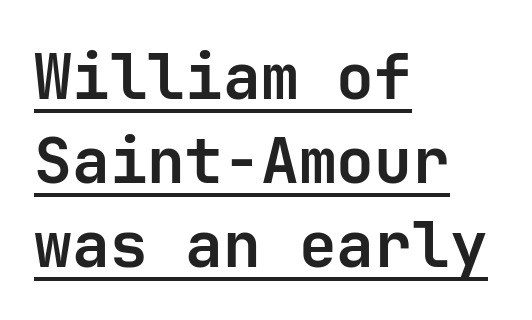
Q: Is the text bold? A: Yes.
Q: Is the text italic (slanted)? A: No, it is upright.
Q: Is the typeface a serif or a sans-serif typeface? A: Sans-serif.
Q: Is the text underlined? A: Yes.
Q: How is the paragraph aligned? A: Left-aligned.
Q: Is the spacing between letters normal or unusually wide? A: Normal.
Q: Is the spacing between lines tight, normal or loose? A: Normal.
Q: Width (condensed, normal, or wide)? A: Normal.
Q: Stroke contrast? A: Low.
Q: x-height? A: Medium.
Q: Monospaced? A: Yes.
